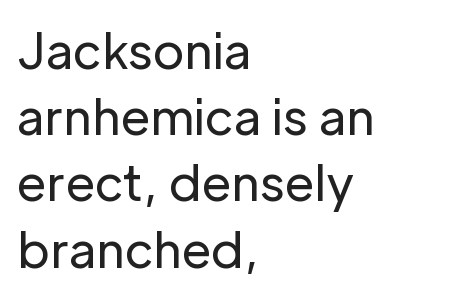
The image shows 48 px regular-weight sans-serif type, upright; set left-aligned, normal line spacing (1.38x), normal letter spacing, not underlined; low stroke contrast and a medium x-height.
